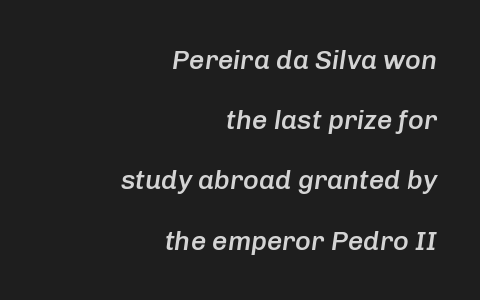
Caption: standard tracking, unaltered. Leftover space on each line is placed entirely before the opening word. This rendering features lettering with no underline. Tall strokes in this sample are angled rather than plumb.
